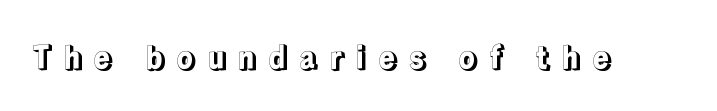
There is plenty of visible air inserted between adjacent glyphs. These lines are rendered in a variable-pitch font. Upright lettering throughout. Descenders are the only things crossing below the line.
